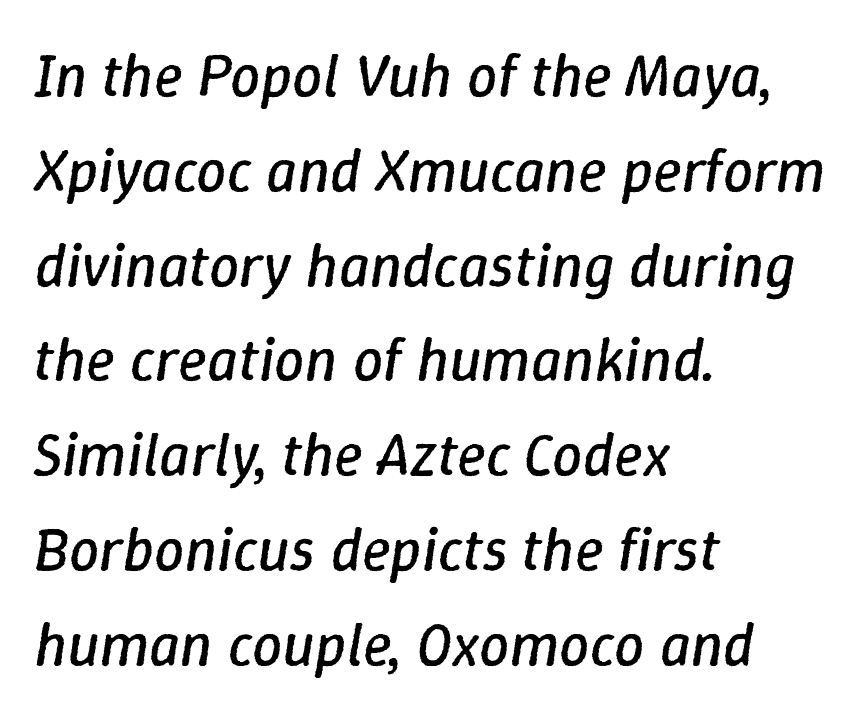
The image shows 60 px regular-weight type, italic (leaning right); set left-aligned, normal line spacing (1.58x), normal letter spacing, not underlined; low stroke contrast and a medium x-height.
